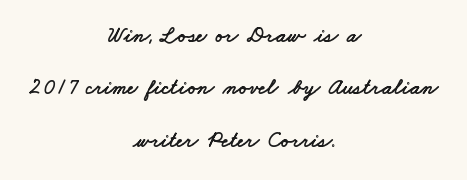
Q: Is the text underlined? A: No.
Q: How is the paragraph aligned? A: Centered.
Q: Is the spacing between letters normal or unusually wide? A: Normal.
Q: Is the spacing between lines tight, normal or loose? A: Loose.
